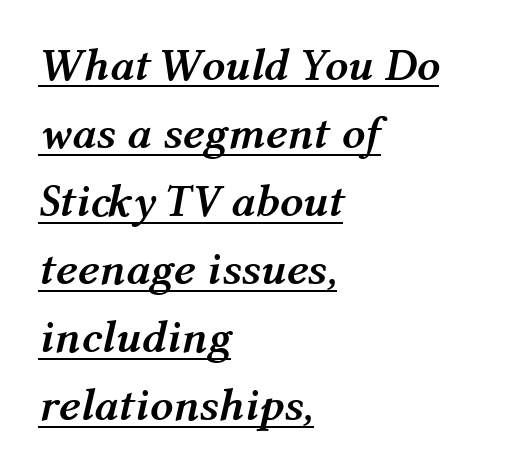
Typographic density is high because the face is bold. This sample uses an oblique cut, with every glyph tilted off the vertical. Casual observation: everything's shoved over to the left. You can see a thin bar hugging the bottom of the glyphs. Compared with typical paragraphs, the rows here are spaced about the same. Compared with typical body copy, the letter spacing here is the same.
